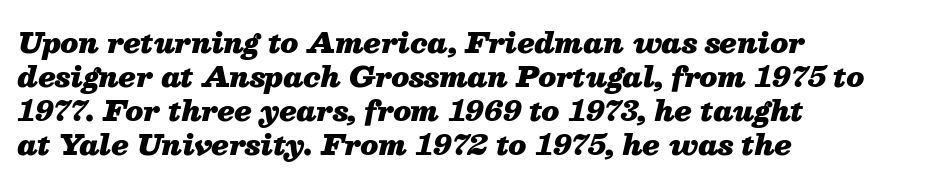
The image shows 28 px heavy type, italic (leaning right); set left-aligned, line spacing 1.22x, normal letter spacing, not underlined; medium stroke contrast and a medium x-height.
